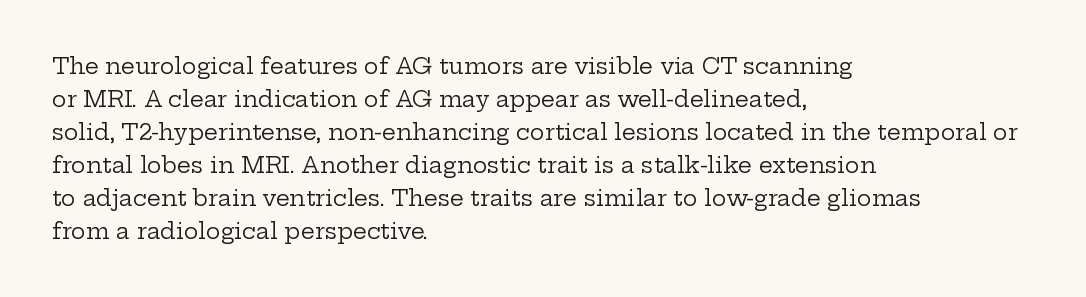
{"italic": "no", "bold": "no", "underline": "no", "align": "left", "line_spacing": "normal", "line_spacing_ratio": 1.5, "letter_spacing": "normal", "letter_spacing_em": 0.0, "glyph_px": 22}
